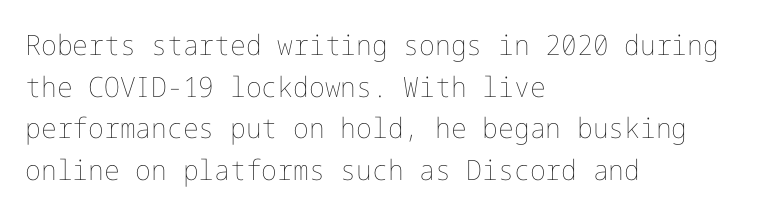
Q: Is the text bold? A: No.
Q: Is the text italic (slanted)? A: No, it is upright.
Q: Is the text underlined? A: No.
Q: How is the paragraph aligned? A: Left-aligned.
Q: Is the spacing between letters normal or unusually wide? A: Normal.
Q: Is the spacing between lines tight, normal or loose? A: Normal.
Q: Width (condensed, normal, or wide)? A: Normal.
Q: Stroke contrast? A: Low.
Q: x-height? A: Medium.
